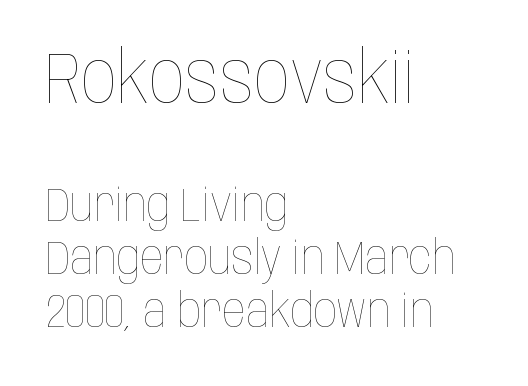
The leading is snug, giving the passage a crowded texture. Horizontal alignment here is leftward, the default for most running prose. Each letter keeps its own natural width here, so spacing adapts to shape. Underlining? Definitely not there. This rendering leaves character spacing at its baseline value.
